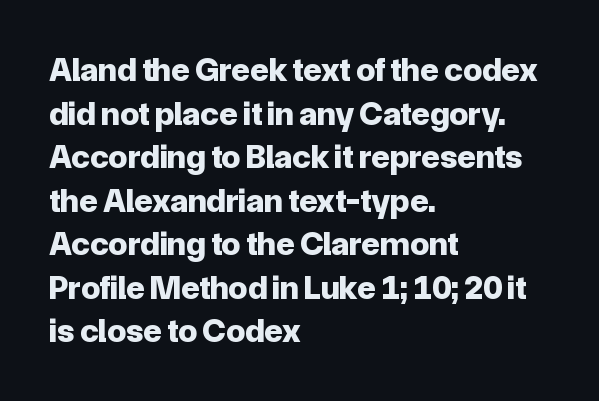
{"serif": "no", "italic": "no", "bold": "yes", "weight": "bold", "width": "normal", "stroke_contrast": "low", "x_height": "medium", "monospaced": "no", "underline": "no", "align": "left", "line_spacing": "normal", "line_spacing_ratio": 1.28, "letter_spacing": "normal", "letter_spacing_em": 0.0, "glyph_px": 34}
